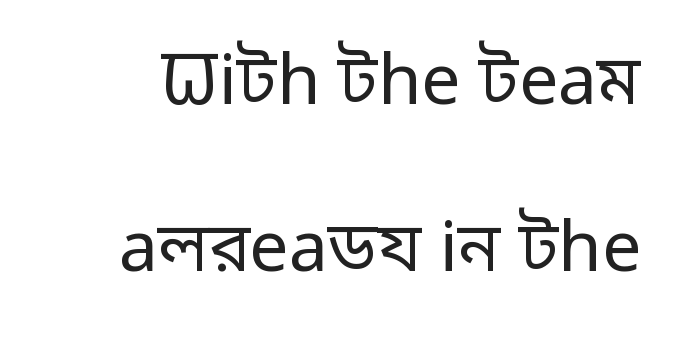
What's the leading like? Stretched, with rows far apart. Glyph-to-glyph distance matches everyday printed text. Check the space under the baseline: it is left empty. These lines are composed in type without serifs. Posture: straight, roman, zero tilt. This sample has the flowing, uneven cadence of proportional lettering.
